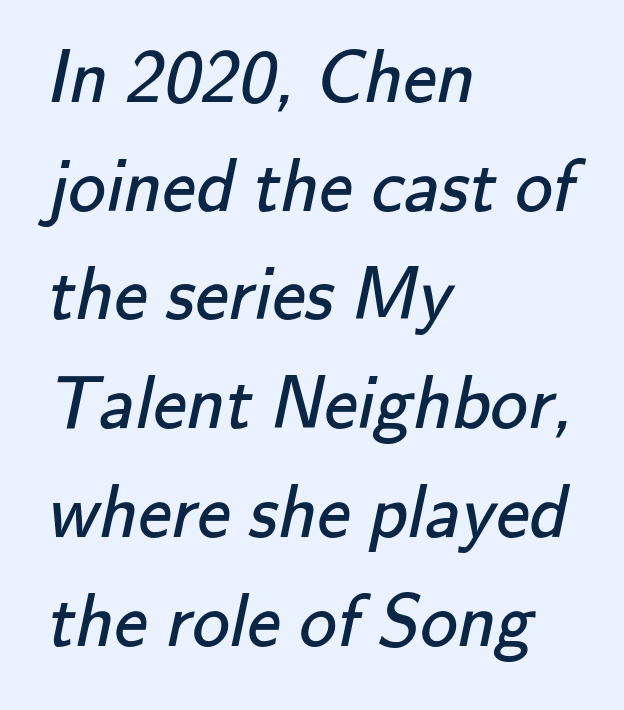
The space beneath each line is pristine and unruled. These lines stack with their left ends in a neat column. There is no visible air inserted between adjacent glyphs. Each letter's strokes conclude bluntly, with no projecting serifs.
